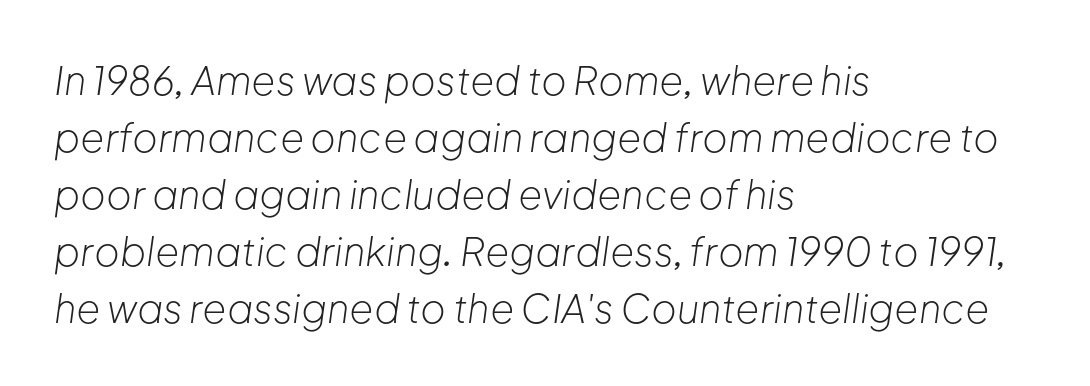
The image shows 39 px light type, italic (leaning right); set left-aligned, normal line spacing (1.46x), normal letter spacing, not underlined; low stroke contrast and a medium x-height.
